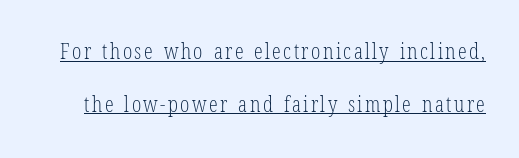
Stroke mass is kept to a normal reading level or below. Summary of vertical rhythm: relaxed, with wide interline spacing. Nope, not italic — everything's standing straight. Notice how a bar underscores the lettering throughout.
